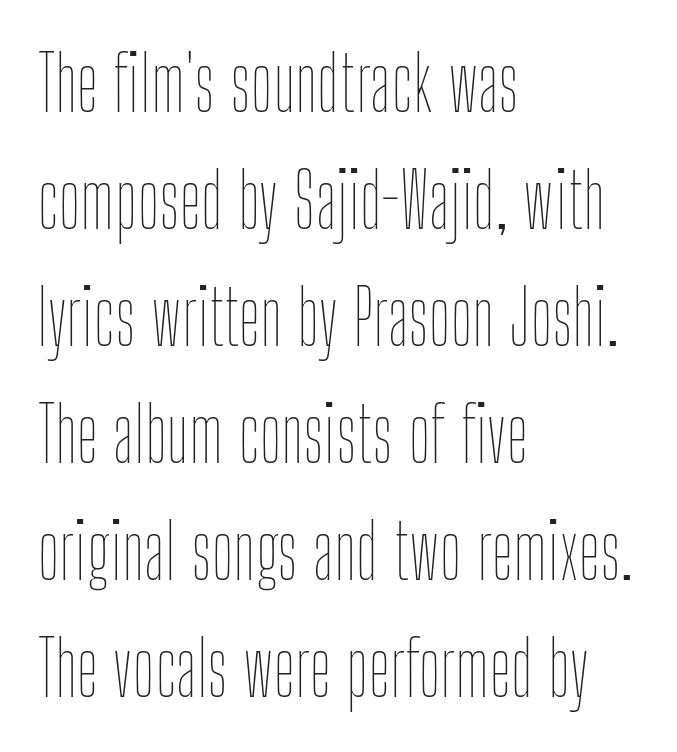
{"italic": "no", "bold": "no", "weight": "thin", "width": "condensed", "stroke_contrast": "low", "x_height": "medium", "monospaced": "no", "underline": "no", "align": "left", "line_spacing": "normal", "line_spacing_ratio": 1.54, "letter_spacing": "normal", "letter_spacing_em": 0.0, "glyph_px": 76}
